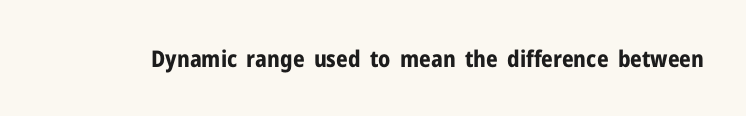
{"italic": "no", "bold": "yes", "underline": "no", "letter_spacing": "normal", "letter_spacing_em": 0.0, "glyph_px": 23}
